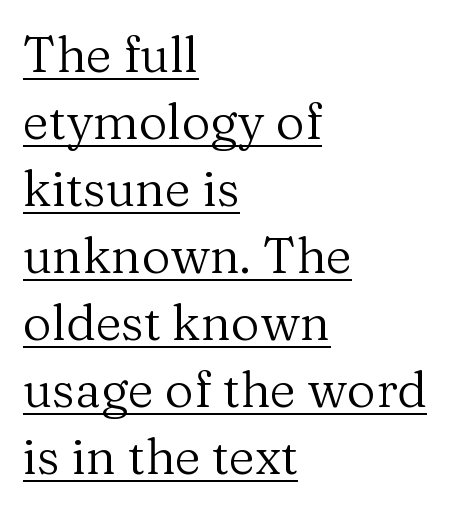
Q: Is the text bold? A: No.
Q: Is the text italic (slanted)? A: No, it is upright.
Q: Is the typeface a serif or a sans-serif typeface? A: Serif.
Q: Is the text underlined? A: Yes.
Q: How is the paragraph aligned? A: Left-aligned.
Q: Is the spacing between letters normal or unusually wide? A: Normal.
Q: Is the spacing between lines tight, normal or loose? A: Normal.
Q: Width (condensed, normal, or wide)? A: Normal.
Q: Stroke contrast? A: Medium.
Q: x-height? A: Medium.
Q: Monospaced? A: No.
